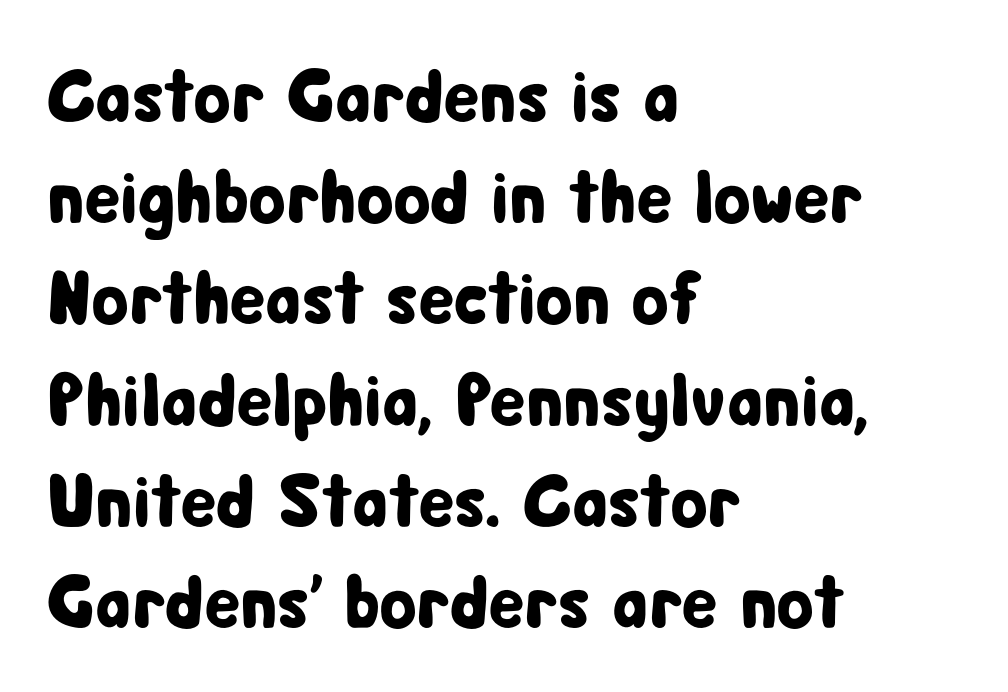
This rendering employs a face without finishing strokes, i.e., a sans-serif. Do the characters align in a grid? No, the font is proportional. Tracking here is standard; glyphs follow each other at the usual distance. The paragraph shown leans on its left margin. Every stem runs plumb, perpendicular to the baseline.
